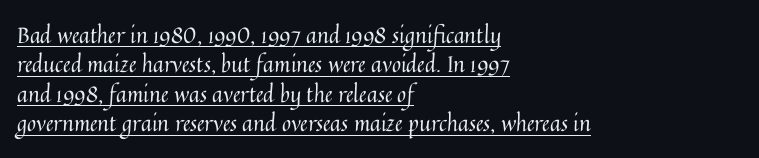
Here the glyphs are tracked normally, forming tight word shapes. The strokes carry an ordinary text weight at most. Typeset ragged right — the left edge is the straight one. Honestly, the underline is the first thing you notice here. The vertical gap from one line to the next is medium.
